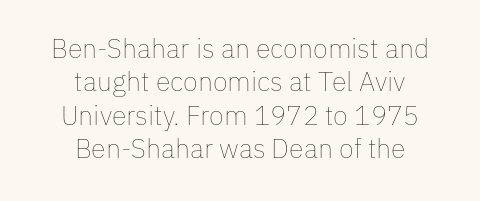
The image shows 27 px text type, upright; set centered, line spacing 1.24x, normal letter spacing, not underlined.
